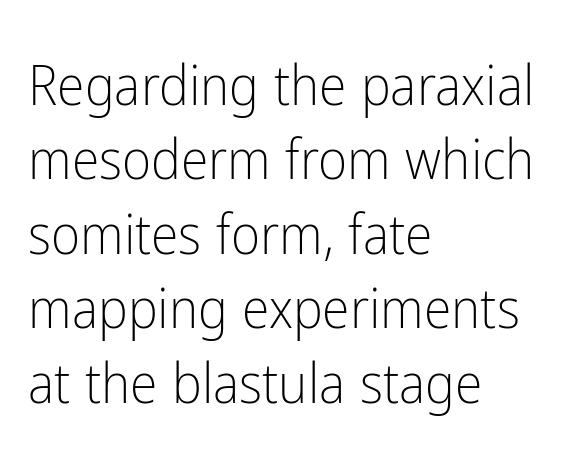
{"serif": "no", "italic": "no", "bold": "no", "weight": "light", "width": "condensed", "stroke_contrast": "low", "x_height": "medium", "monospaced": "no", "underline": "no", "align": "left", "line_spacing": "normal", "line_spacing_ratio": 1.33, "letter_spacing": "normal", "letter_spacing_em": 0.0, "glyph_px": 56}
